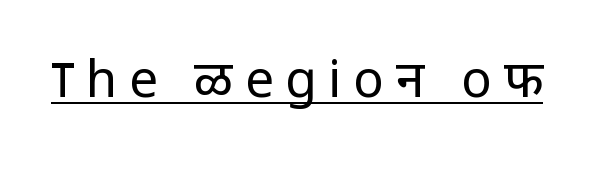
{"serif": "no", "italic": "no", "bold": "no", "weight": "regular", "width": "normal", "stroke_contrast": "low", "x_height": "medium", "monospaced": "no", "underline": "yes", "letter_spacing": "wide", "letter_spacing_em": 0.23, "glyph_px": 51}
